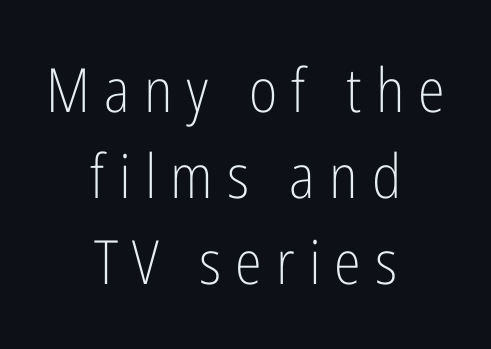
The image shows 61 px light, condensed sans-serif type, upright; set centered, normal line spacing (1.41x), unusually wide letter spacing (+0.23 em), not underlined; low stroke contrast and a medium x-height.
